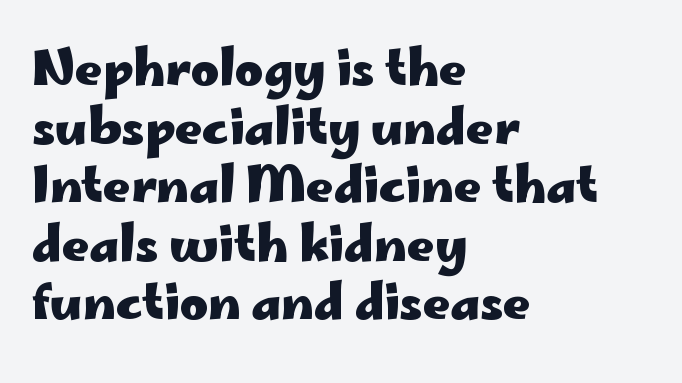
Do the characters align in a grid? No, the font is proportional. Style check: upright. Summary of weight: heavy, a full bold. Descenders are the only things crossing below the line. Observe the ordinary spacing: letters are neighbours, not strangers.
